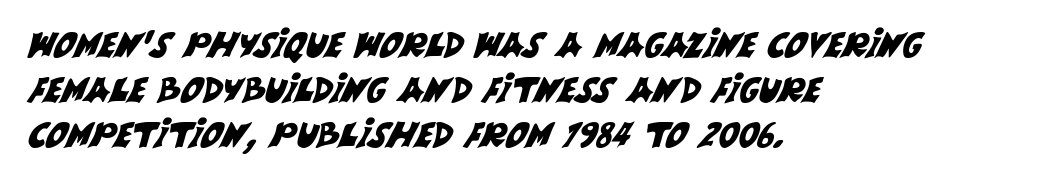
{"serif": "no", "width": "normal", "stroke_contrast": "medium", "x_height": "large", "monospaced": "no", "underline": "no", "align": "left", "line_spacing": "normal", "line_spacing_ratio": 1.32, "letter_spacing": "normal", "letter_spacing_em": 0.0, "glyph_px": 34}
